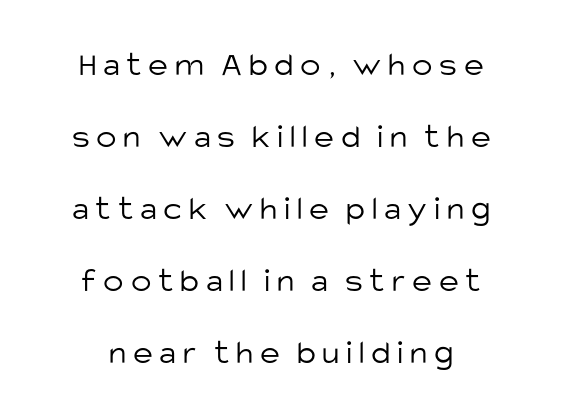
Q: Is the text bold? A: No.
Q: Is the text italic (slanted)? A: No, it is upright.
Q: Is the typeface a serif or a sans-serif typeface? A: Sans-serif.
Q: Is the text underlined? A: No.
Q: Is the spacing between letters normal or unusually wide? A: Unusually wide.
Q: Is the spacing between lines tight, normal or loose? A: Loose.
Q: Width (condensed, normal, or wide)? A: Normal.
Q: Stroke contrast? A: Low.
Q: x-height? A: Large.
Q: Monospaced? A: No.
